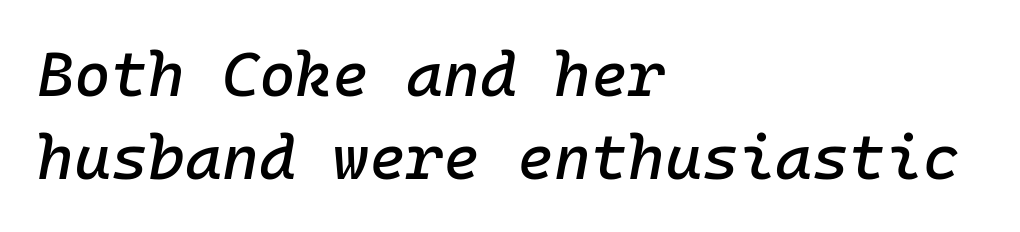
The image shows 63 px text type, italic (leaning right), monospaced; set left-aligned, normal line spacing (1.32x), normal letter spacing, not underlined; low stroke contrast and a medium x-height.
